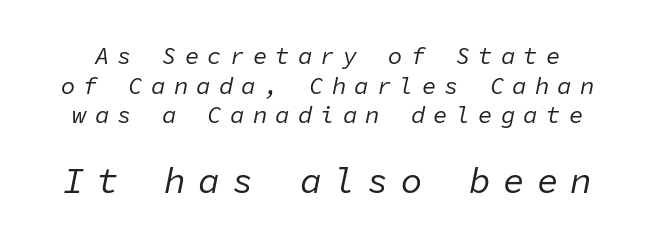
Q: Is the text bold? A: No.
Q: Is the text italic (slanted)? A: Yes, it leans right by about 11 degrees.
Q: Is the text underlined? A: No.
Q: Is the spacing between letters normal or unusually wide? A: Unusually wide.
Q: Which block of text is set in a larger size, the first (top) or the second (bottom)? A: The second (bottom) one.
Q: Width (condensed, normal, or wide)? A: Normal.
Q: Stroke contrast? A: Low.
Q: x-height? A: Medium.
Q: Monospaced? A: Yes.
